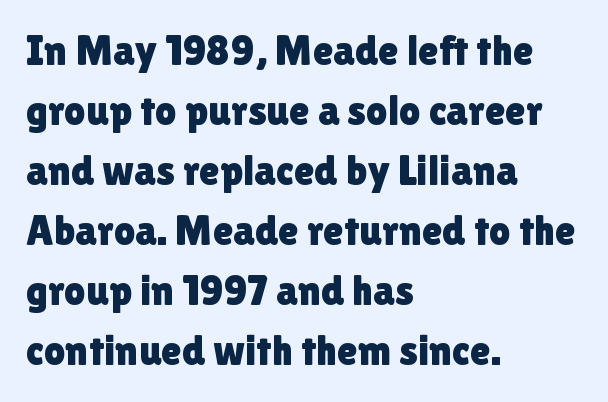
The image shows 42 px sans-serif type, upright; set left-aligned, normal line spacing (1.43x), normal letter spacing, not underlined; low stroke contrast and a medium x-height.
